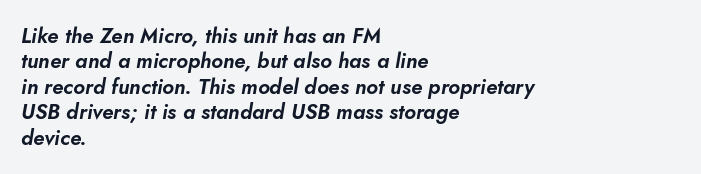
The image shows 21 px text type, italic (leaning right); set left-aligned, line spacing 1.21x, normal letter spacing, not underlined.
